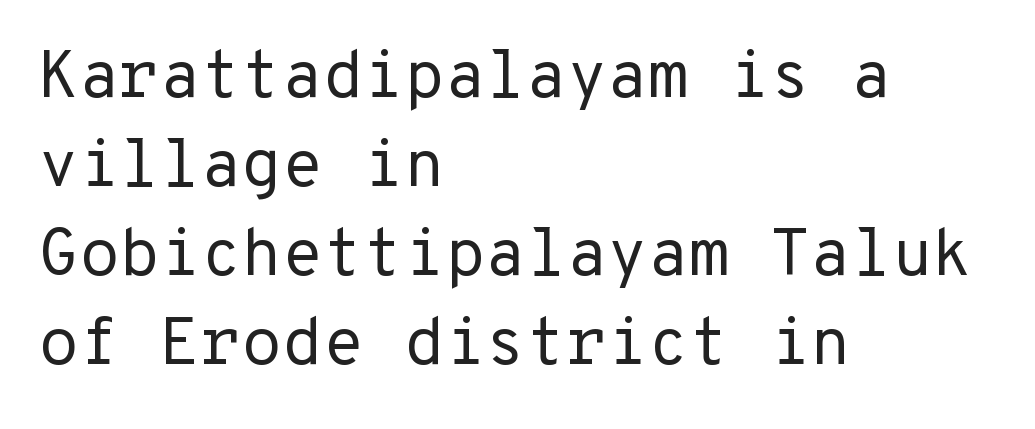
The image shows 66 px regular-weight sans-serif type, upright, monospaced; set left-aligned, normal line spacing (1.35x), normal letter spacing, not underlined; low stroke contrast and a medium x-height.
